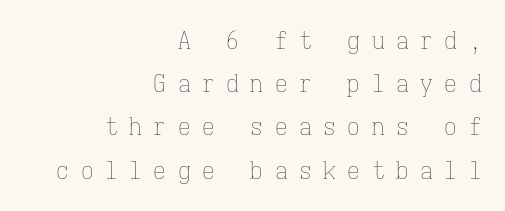
The image shows 25 px text type, upright; set right-aligned, line spacing 1.73x, unusually wide letter spacing (+0.47 em), not underlined.
